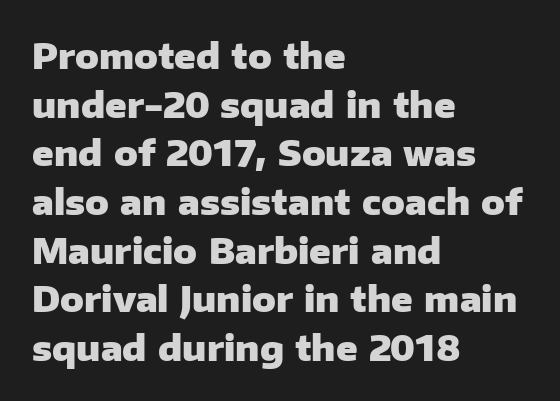
{"serif": "no", "italic": "no", "bold": "yes", "weight": "heavy", "width": "normal", "stroke_contrast": "low", "x_height": "medium", "monospaced": "no", "underline": "no", "align": "left", "line_spacing": "normal", "line_spacing_ratio": 1.39, "letter_spacing": "normal", "letter_spacing_em": 0.0, "glyph_px": 35}
